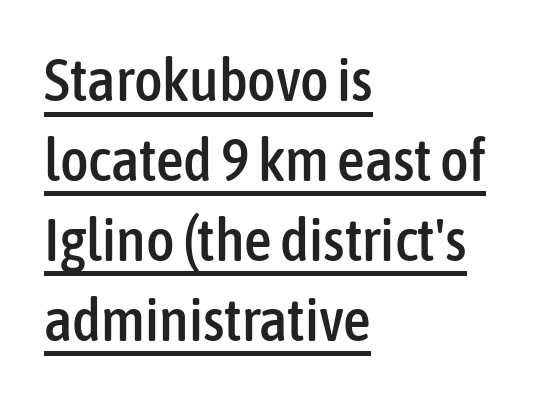
Q: Is the text italic (slanted)? A: No, it is upright.
Q: Is the typeface a serif or a sans-serif typeface? A: Sans-serif.
Q: Is the text underlined? A: Yes.
Q: How is the paragraph aligned? A: Left-aligned.
Q: Is the spacing between letters normal or unusually wide? A: Normal.
Q: Is the spacing between lines tight, normal or loose? A: Normal.
Q: Width (condensed, normal, or wide)? A: Condensed.
Q: Stroke contrast? A: Low.
Q: x-height? A: Medium.
Q: Monospaced? A: No.
